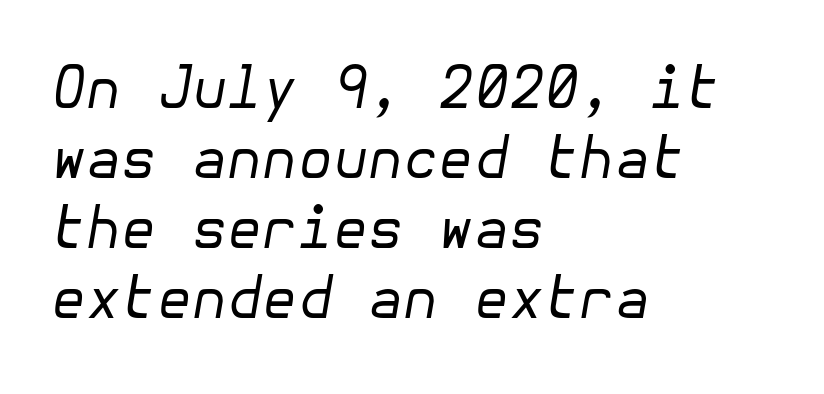
The image shows 57 px regular-weight type, italic (leaning right); set left-aligned, line spacing 1.23x, normal letter spacing, not underlined; low stroke contrast and a medium x-height.
